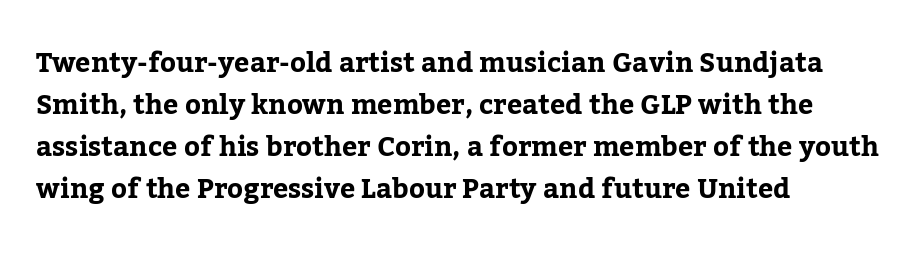
{"italic": "no", "bold": "yes", "underline": "no", "align": "left", "line_spacing": "normal", "line_spacing_ratio": 1.55, "letter_spacing": "normal", "letter_spacing_em": 0.0, "glyph_px": 27}
